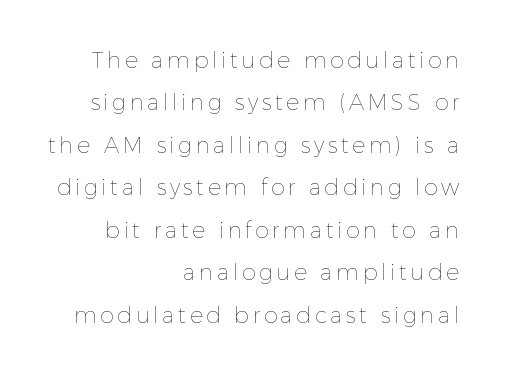
Counters stay open thanks to moderate or lighter strokes. Caption: multi-line text, flush right, ragged left. Is there much room between lines? Yes — plenty of vertical air separates them. The specimen reads as upright at a glance. The passage shown is not underscored anywhere.
